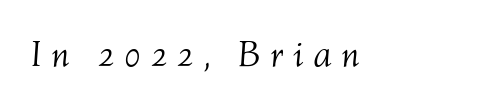
Q: Is the text bold? A: No.
Q: Is the text italic (slanted)? A: Yes, it leans right by about 4 degrees.
Q: Is the text underlined? A: No.
Q: Is the spacing between letters normal or unusually wide? A: Unusually wide.
Q: Width (condensed, normal, or wide)? A: Normal.
Q: Stroke contrast? A: Medium.
Q: x-height? A: Medium.
Q: Monospaced? A: No.
